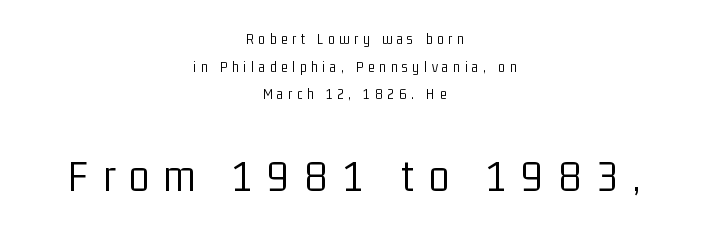
Q: Is the text bold? A: No.
Q: Is the text italic (slanted)? A: No, it is upright.
Q: Is the typeface a serif or a sans-serif typeface? A: Sans-serif.
Q: Is the text underlined? A: No.
Q: How is the paragraph aligned? A: Centered.
Q: Is the spacing between letters normal or unusually wide? A: Unusually wide.
Q: Which block of text is set in a larger size, the first (top) or the second (bottom)? A: The second (bottom) one.
Q: Width (condensed, normal, or wide)? A: Condensed.
Q: Stroke contrast? A: Low.
Q: x-height? A: Medium.
Q: Monospaced? A: No.
